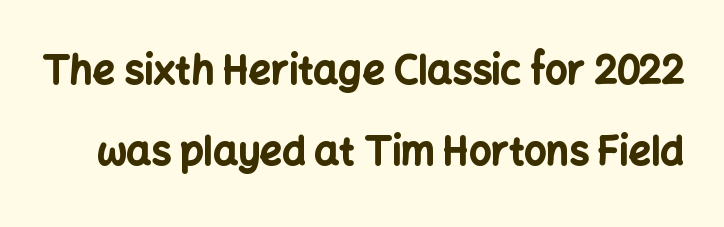
Does extra space separate the letters? No, they use regular spacing. The letters advance in unequal steps, a hallmark of proportional type. Unlike italic type, these characters show no tilt at all. No word sits above an underline. Widely set lines give the paragraph a tall, airy silhouette.
